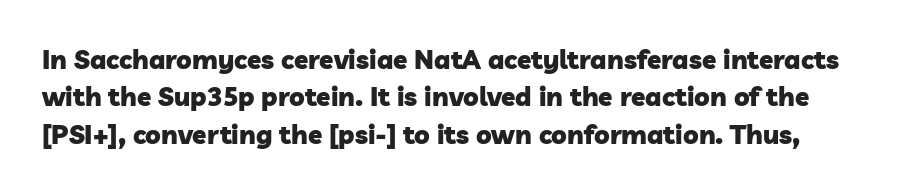
{"bold": "yes", "underline": "no", "line_spacing": "normal", "line_spacing_ratio": 1.44, "letter_spacing": "normal", "letter_spacing_em": 0.0, "glyph_px": 26}
